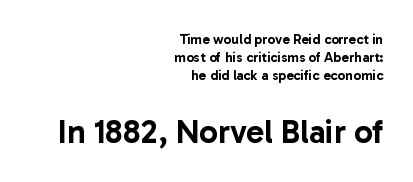
Q: Is the text italic (slanted)? A: No, it is upright.
Q: Is the typeface a serif or a sans-serif typeface? A: Sans-serif.
Q: Is the text underlined? A: No.
Q: How is the paragraph aligned? A: Right-aligned.
Q: Is the spacing between letters normal or unusually wide? A: Normal.
Q: Is the spacing between lines tight, normal or loose? A: Normal.
Q: Which block of text is set in a larger size, the first (top) or the second (bottom)? A: The second (bottom) one.
Q: Width (condensed, normal, or wide)? A: Normal.
Q: Stroke contrast? A: Low.
Q: x-height? A: Medium.
Q: Monospaced? A: No.
